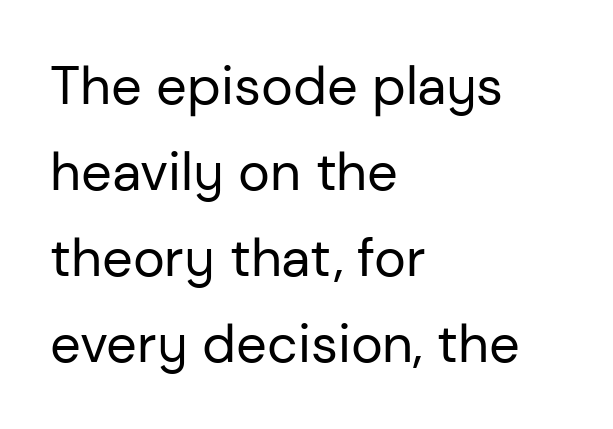
{"serif": "no", "italic": "no", "bold": "no", "weight": "regular", "width": "normal", "stroke_contrast": "low", "x_height": "medium", "monospaced": "no", "underline": "no", "align": "left", "line_spacing": "normal", "line_spacing_ratio": 1.59, "letter_spacing": "normal", "letter_spacing_em": 0.0, "glyph_px": 54}
